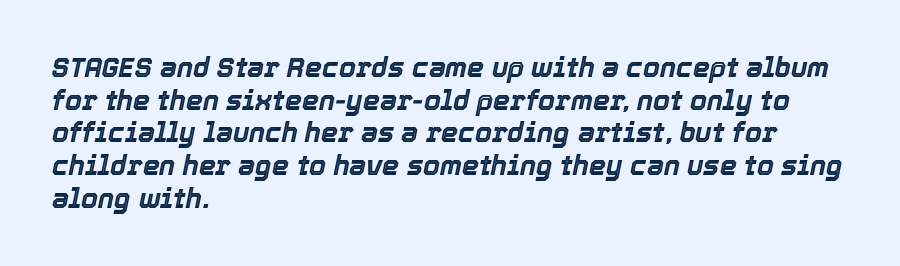
{"italic": "yes", "lean": "right", "slant_degrees": 12, "underline": "no", "align": "left", "line_spacing_ratio": 1.21, "letter_spacing": "normal", "letter_spacing_em": 0.0, "glyph_px": 27}
